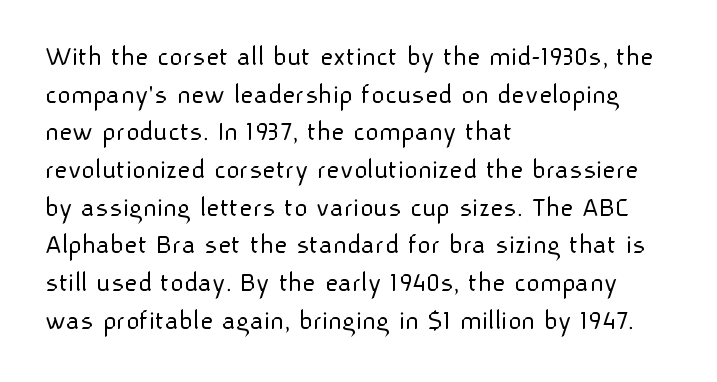
The image shows 29 px light sans-serif type, upright; set left-aligned, normal line spacing (1.3x), normal letter spacing, not underlined; low stroke contrast and a medium x-height.
